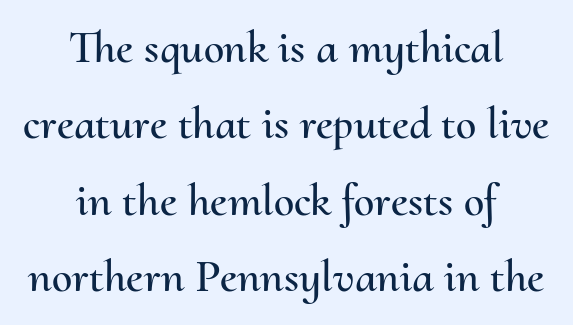
The image shows 46 px text type, upright; set centered, normal line spacing (1.66x), normal letter spacing, not underlined; medium stroke contrast and a small x-height.
